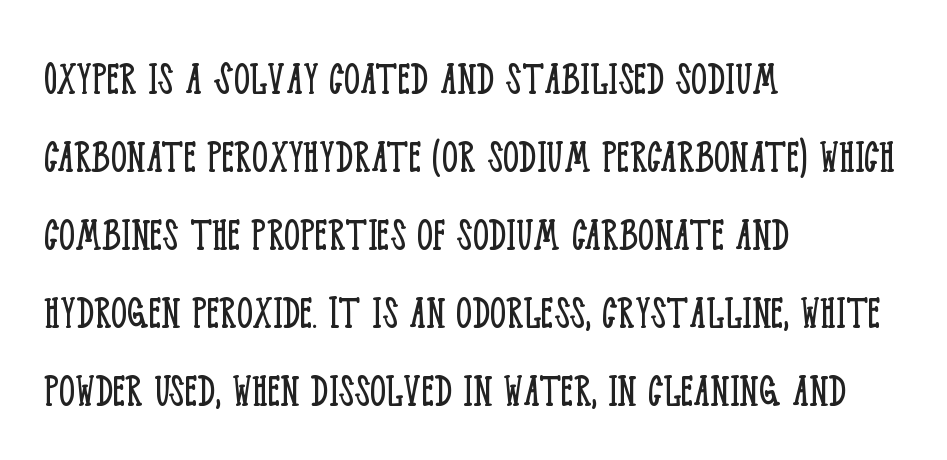
The letters advance in unequal steps, a hallmark of proportional type. Serif or sans? Serif — the stroke terminals have little feet. Observe the ordinary spacing: letters are neighbours, not strangers. How would I describe the line gaps? Plain and ordinary.
